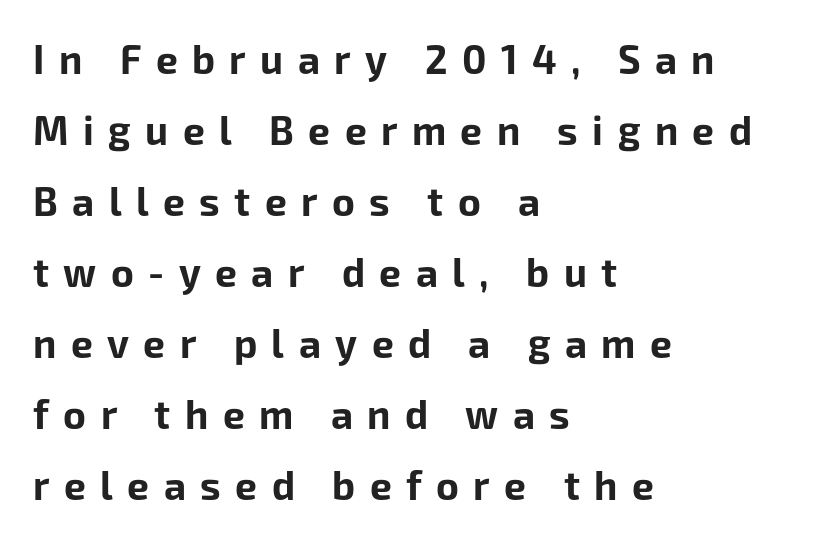
The image shows 39 px bold sans-serif type, upright; set left-aligned, line spacing 1.82x, unusually wide letter spacing (+0.37 em), not underlined; low stroke contrast and a medium x-height.
